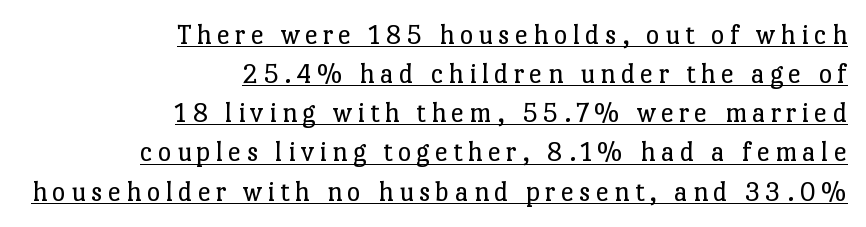
Is this a fixed-width face? No — the glyphs have proportional, varying widths. This sample is right-justified, so line beginnings fall wherever the words allow. Unlike a clean sans, this face finishes its strokes with serifs. A continuous stroke trails under the words, as in a hyperlink.
